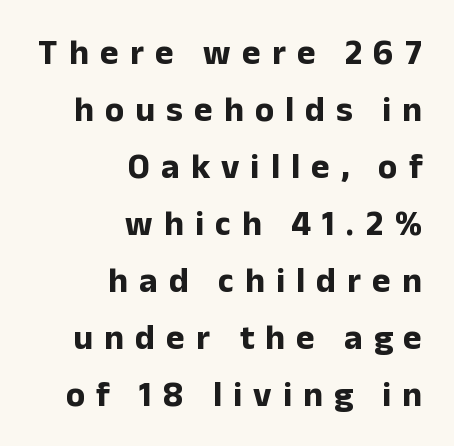
Q: Is the text bold? A: Yes.
Q: Is the text italic (slanted)? A: No, it is upright.
Q: Is the typeface a serif or a sans-serif typeface? A: Sans-serif.
Q: Is the text underlined? A: No.
Q: How is the paragraph aligned? A: Right-aligned.
Q: Is the spacing between letters normal or unusually wide? A: Unusually wide.
Q: Is the spacing between lines tight, normal or loose? A: Normal.
Q: Width (condensed, normal, or wide)? A: Normal.
Q: Stroke contrast? A: Low.
Q: x-height? A: Medium.
Q: Monospaced? A: No.
